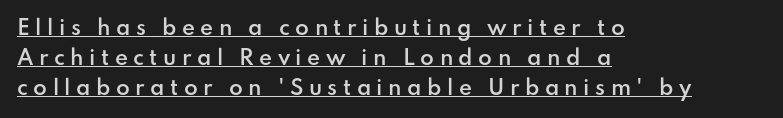
Notice how the stems are strictly vertical — no italics here. This is moderately heavy type, rendered in semibold. This rendering features underlined lettering. Horizontal bands of white between lines are of average thickness. The typesetter chose a ragged-right arrangement here.
